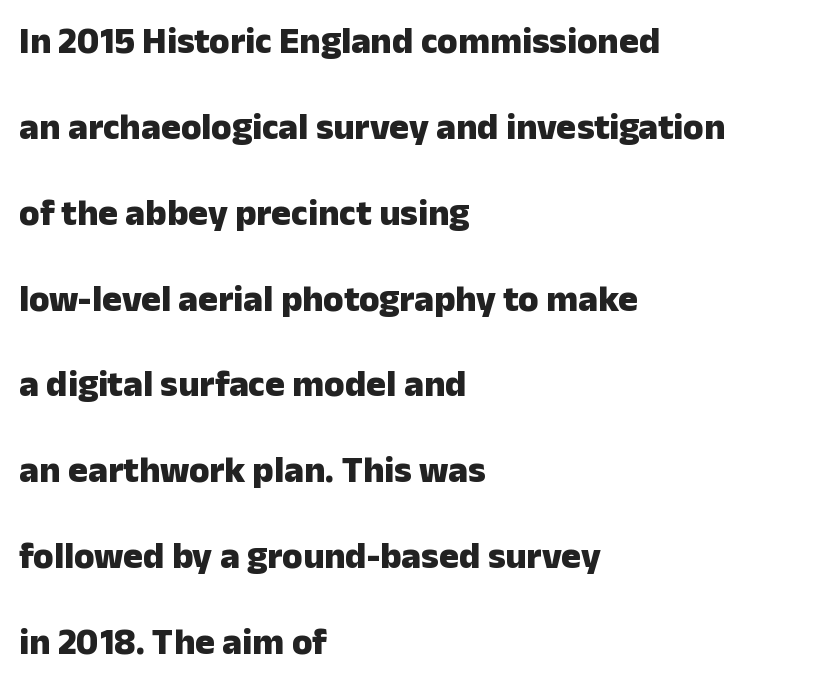
Letters rest on an invisible, unmarked baseline. The rendering uses a bold face; every stroke is thick and dark. In terms of posture, this sample is upright. Look at the bottom of the vertical strokes: they stop flat, with no serifs. The vertical gap from one line to the next is large.
